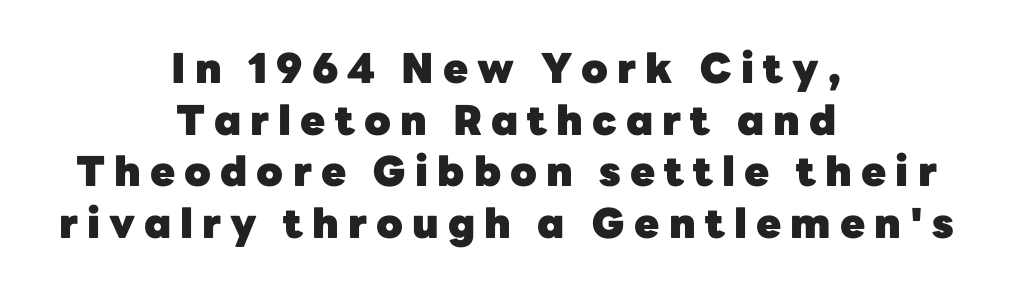
The image shows 41 px heavy sans-serif type, upright; set centered, normal line spacing (1.26x), unusually wide letter spacing (+0.22 em), not underlined; low stroke contrast and a medium x-height.
